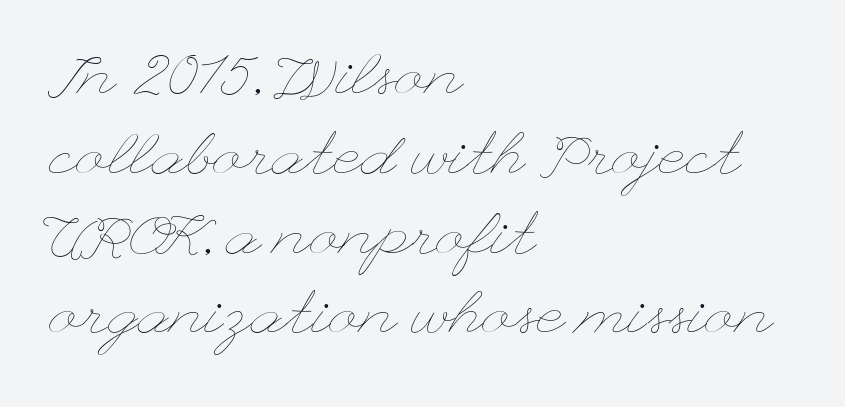
No word sits above an underline. Is the letter spacing exaggerated? No — it looks like the ordinary default. No letter is thick-stroked: the sample isn't bold.
